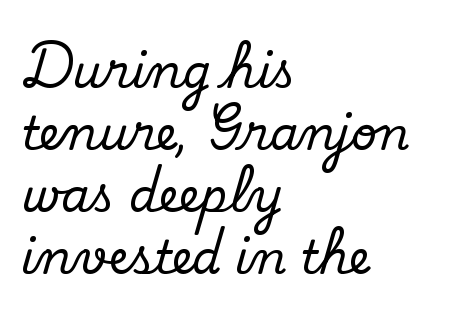
Does the leading feel generous? No, just average. The type family on display is of the serif kind. Nothing unusual about the tracking: characters are spaced as the font intends. Is this a fixed-width face? No — the glyphs have proportional, varying widths.
